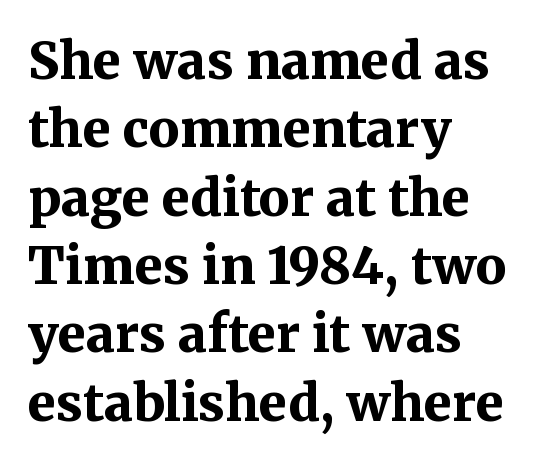
The image shows 51 px bold serif type, upright; set left-aligned, normal line spacing (1.34x), normal letter spacing, not underlined; medium stroke contrast and a medium x-height.
